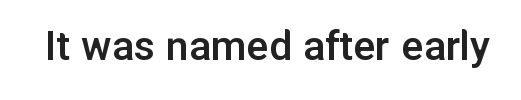
Are there feet on the stems? There aren't — it's a sans. The passage shown is not underscored anywhere. This sample uses an upright cut, with every glyph sitting square on the baseline. Proportional: the letters do not fall into vertical columns. A typesetter would call this zero additional tracking.
